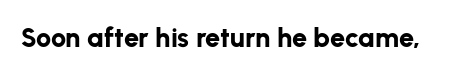
{"italic": "no", "bold": "yes", "underline": "no", "letter_spacing": "normal", "letter_spacing_em": 0.0, "glyph_px": 27}
